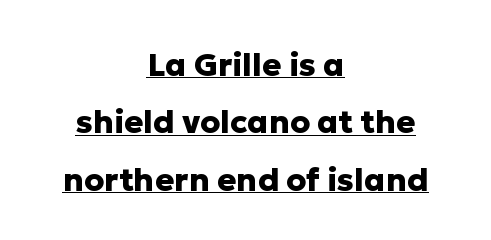
{"serif": "no", "italic": "no", "bold": "yes", "weight": "heavy", "width": "normal", "stroke_contrast": "low", "x_height": "medium", "monospaced": "no", "underline": "yes", "align": "center", "line_spacing_ratio": 1.79, "letter_spacing": "normal", "letter_spacing_em": 0.0, "glyph_px": 32}
